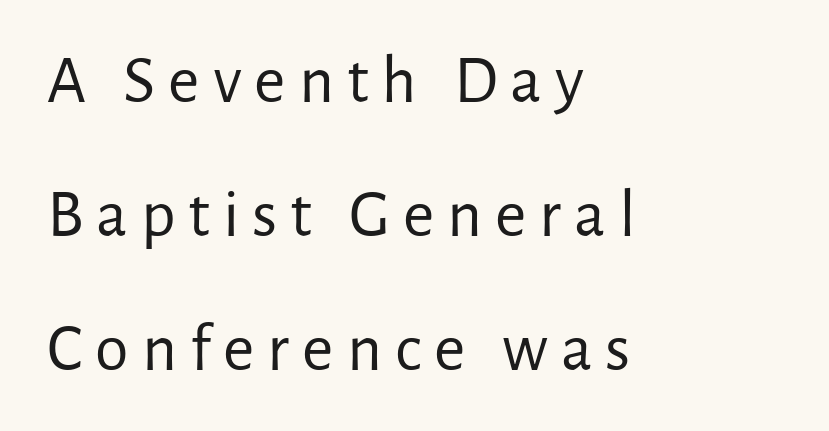
Is the stroke heavy? The answer is a plain regular-or-lighter. Nope, no serifs anywhere on these letters. Check under the words: just untouched page. The passage is arranged the way most books set body copy — flush left. Is there any slant? The stems are plumb. You could not count columns in this text — the font is proportionally spaced.
